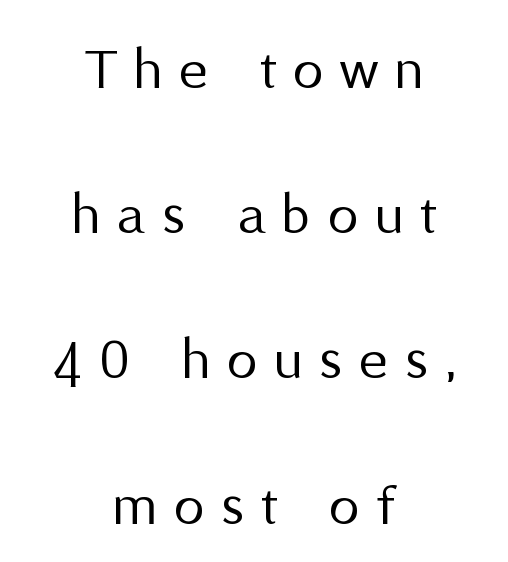
Q: Is the text bold? A: No.
Q: Is the text italic (slanted)? A: No, it is upright.
Q: Is the typeface a serif or a sans-serif typeface? A: Sans-serif.
Q: Is the text underlined? A: No.
Q: How is the paragraph aligned? A: Centered.
Q: Is the spacing between letters normal or unusually wide? A: Unusually wide.
Q: Is the spacing between lines tight, normal or loose? A: Loose.
Q: Width (condensed, normal, or wide)? A: Normal.
Q: Stroke contrast? A: Medium.
Q: x-height? A: Medium.
Q: Monospaced? A: No.
